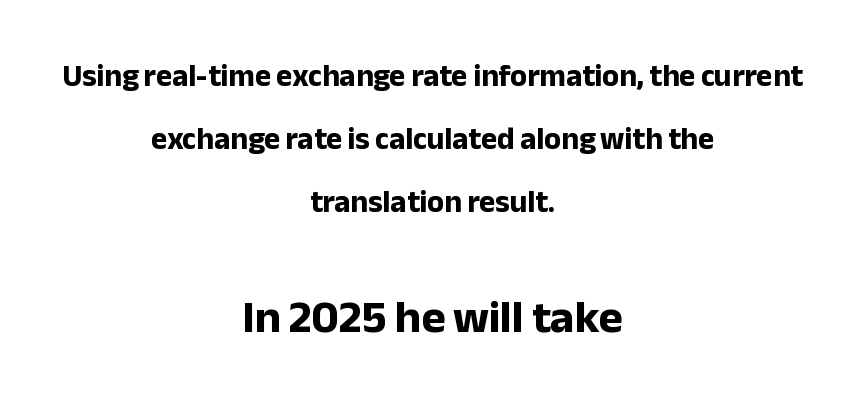
{"serif": "no", "italic": "no", "bold": "yes", "weight": "bold", "width": "normal", "stroke_contrast": "low", "x_height": "medium", "monospaced": "no", "underline": "no", "align": "center", "line_spacing": "loose", "line_spacing_ratio": 2.04, "letter_spacing": "normal", "letter_spacing_em": 0.0, "larger_block": "second", "size_ratio": 1.48, "glyph_px": 46}
